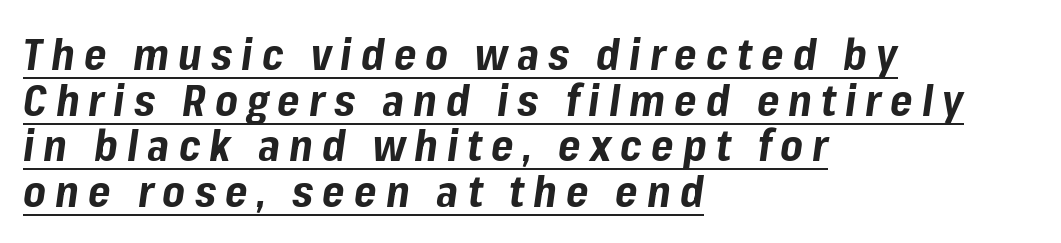
{"italic": "yes", "lean": "right", "slant_degrees": 8, "bold": "yes", "weight": "bold", "width": "normal", "stroke_contrast": "low", "x_height": "medium", "monospaced": "no", "underline": "yes", "align": "left", "line_spacing": "tight", "line_spacing_ratio": 1.06, "letter_spacing": "wide", "letter_spacing_em": 0.21, "glyph_px": 43}
